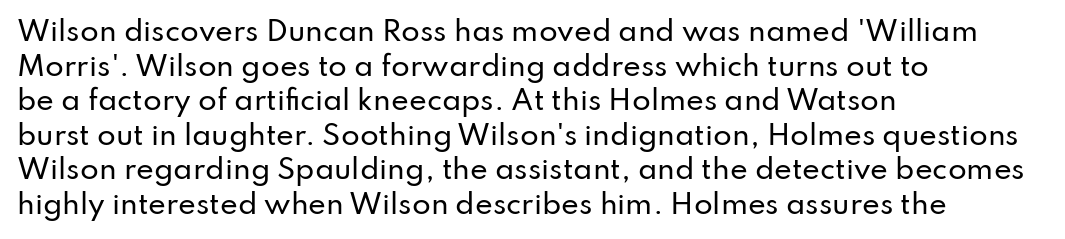
The image shows 27 px text type, upright; set left-aligned, normal line spacing (1.28x), normal letter spacing, not underlined.
